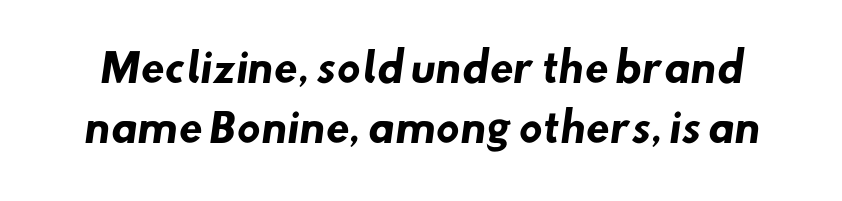
The image shows 39 px heavy sans-serif type; set normal line spacing (1.55x), normal letter spacing, not underlined; low stroke contrast and a small x-height.
